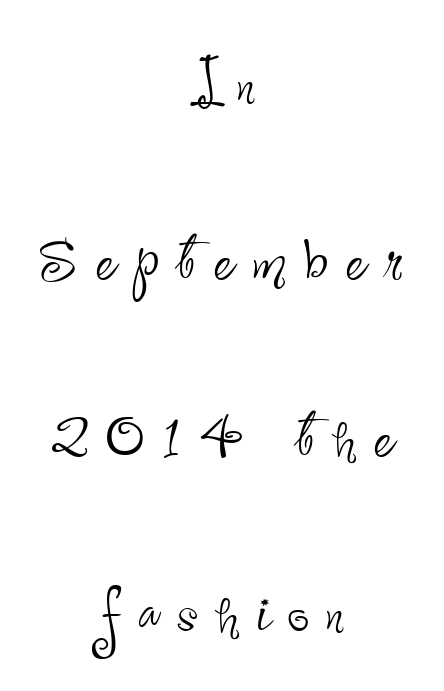
{"serif": "no", "bold": "no", "weight": "thin", "width": "condensed", "stroke_contrast": "low", "x_height": "small", "monospaced": "no", "underline": "no", "align": "center", "line_spacing": "loose", "line_spacing_ratio": 2.29, "letter_spacing": "wide", "letter_spacing_em": 0.22, "glyph_px": 77}
